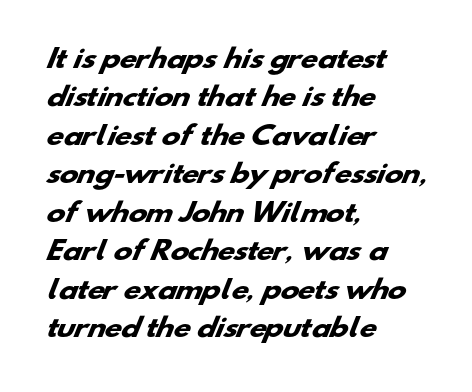
{"bold": "yes", "underline": "no", "align": "left", "line_spacing": "normal", "line_spacing_ratio": 1.54, "letter_spacing": "normal", "letter_spacing_em": 0.0, "glyph_px": 25}
